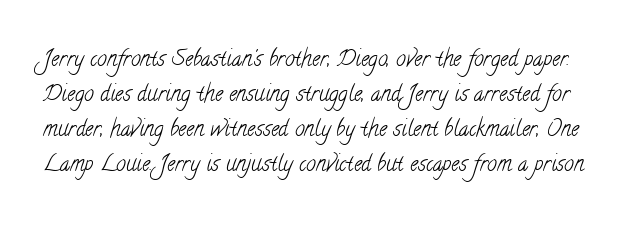
Q: Is the text bold? A: No.
Q: Is the text underlined? A: No.
Q: Is the spacing between letters normal or unusually wide? A: Normal.
Q: Is the spacing between lines tight, normal or loose? A: Normal.
